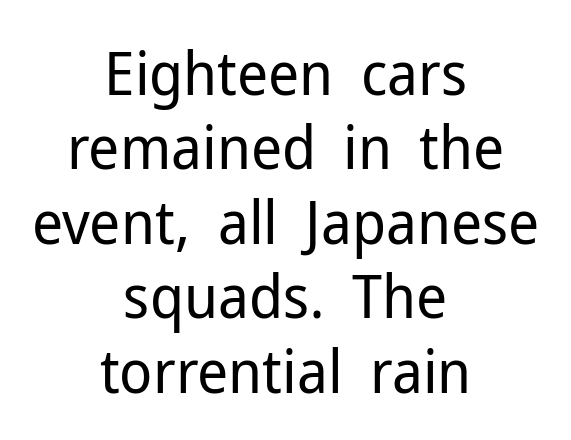
The image shows 61 px regular-weight sans-serif type, upright; set centered, line spacing 1.22x, normal letter spacing, not underlined; low stroke contrast and a medium x-height.
